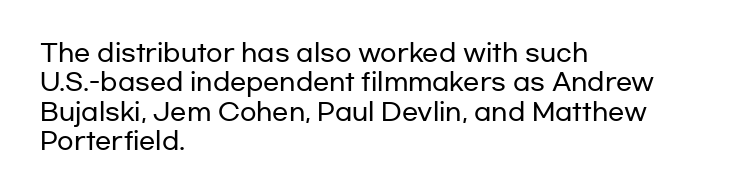
Q: Is the text italic (slanted)? A: No, it is upright.
Q: Is the text underlined? A: No.
Q: How is the paragraph aligned? A: Left-aligned.
Q: Is the spacing between letters normal or unusually wide? A: Normal.
